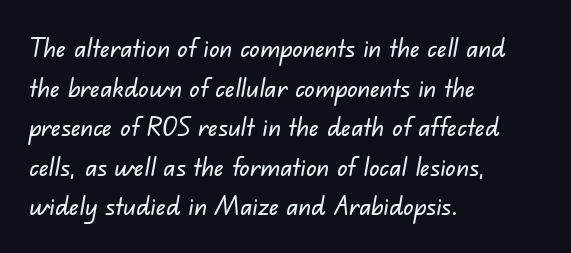
The image shows 26 px text type; set left-aligned, normal line spacing (1.52x), normal letter spacing, not underlined.
